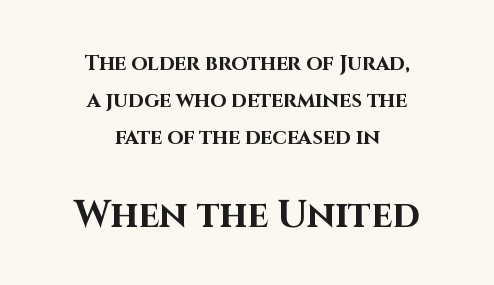
The image shows 37 px bold sans-serif type, upright; set centered, line spacing 1.77x, normal letter spacing, not underlined; the second (bottom) block is 1.76x larger; high stroke contrast and a large x-height.
